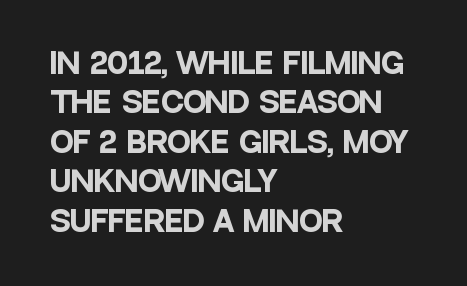
{"serif": "no", "italic": "no", "bold": "yes", "weight": "heavy", "width": "condensed", "stroke_contrast": "low", "x_height": "large", "monospaced": "no", "underline": "no", "align": "left", "line_spacing": "normal", "line_spacing_ratio": 1.41, "letter_spacing": "normal", "letter_spacing_em": 0.0, "glyph_px": 28}
